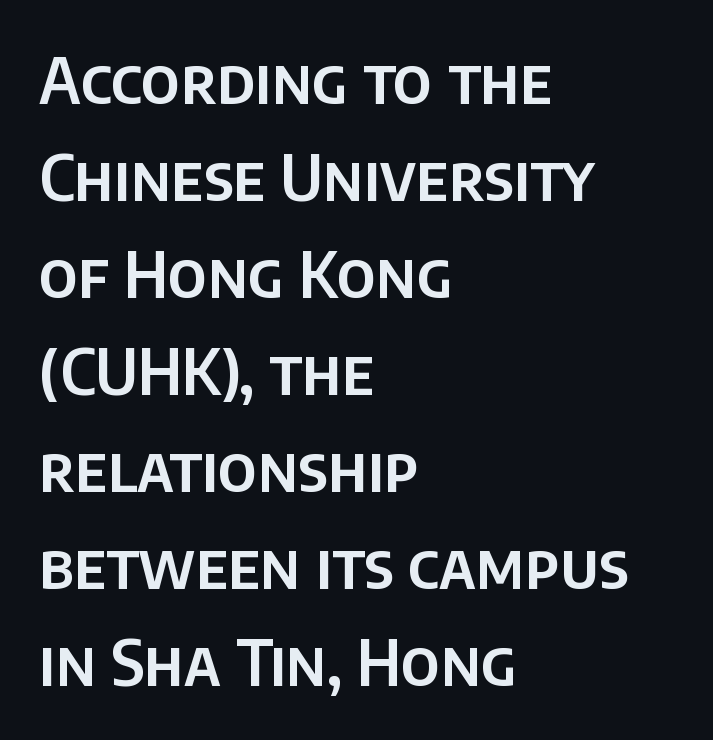
Q: Is the text italic (slanted)? A: No, it is upright.
Q: Is the typeface a serif or a sans-serif typeface? A: Sans-serif.
Q: Is the text underlined? A: No.
Q: How is the paragraph aligned? A: Left-aligned.
Q: Is the spacing between letters normal or unusually wide? A: Normal.
Q: Is the spacing between lines tight, normal or loose? A: Normal.
Q: Width (condensed, normal, or wide)? A: Normal.
Q: Stroke contrast? A: Low.
Q: x-height? A: Large.
Q: Monospaced? A: No.
